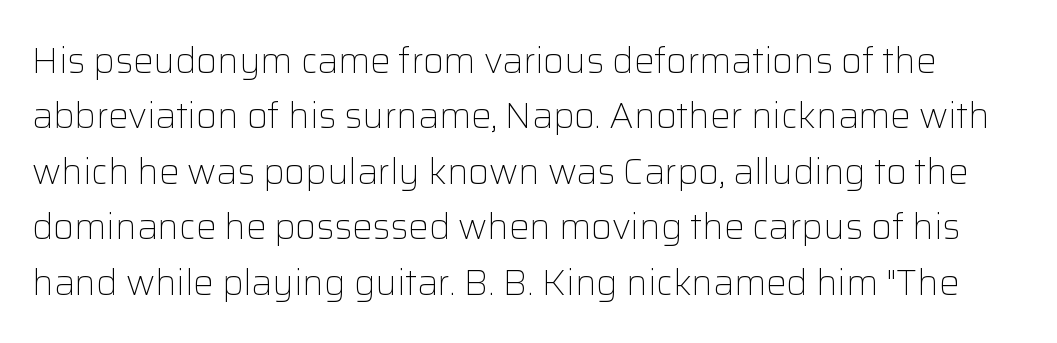
The image shows 36 px light sans-serif type, upright; set normal line spacing (1.54x), normal letter spacing, not underlined; low stroke contrast and a medium x-height.
